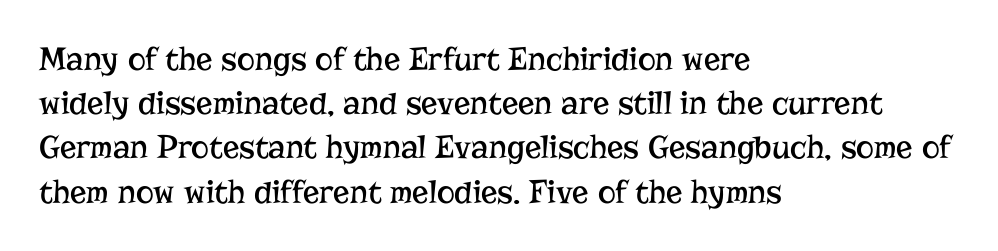
The image shows 34 px regular-weight serif type, upright; set left-aligned, normal line spacing (1.3x), normal letter spacing, not underlined; low stroke contrast and a medium x-height.
